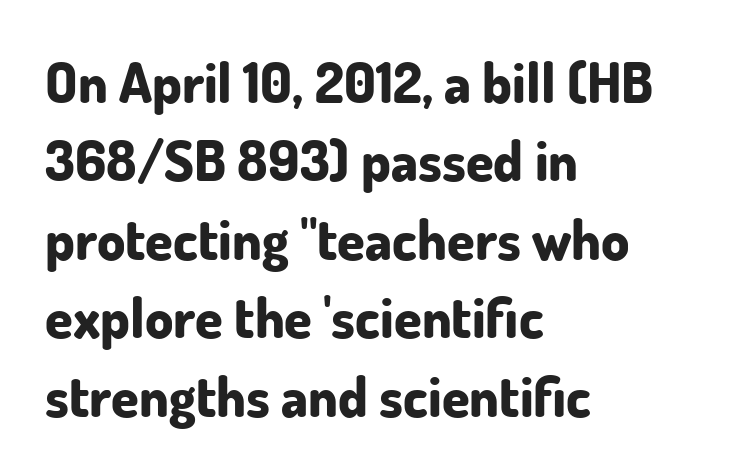
The zone under the glyphs is completely vacant. The sample has been set heavy, in full bold. Whoever set this chose a conventional vertical rhythm. The axis of the letterforms is exactly vertical. The compositor pushed each line to the left boundary.
